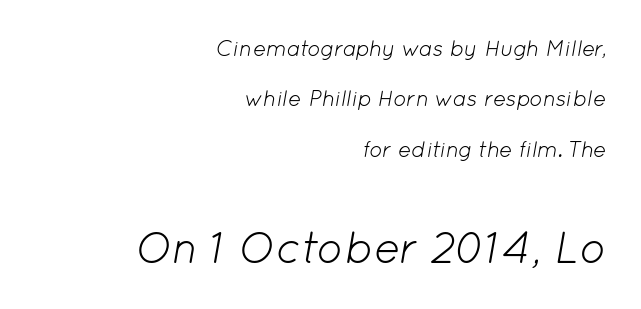
Q: Is the text bold? A: No.
Q: Is the text italic (slanted)? A: Yes, it leans right by about 12 degrees.
Q: Is the text underlined? A: No.
Q: How is the paragraph aligned? A: Right-aligned.
Q: Is the spacing between letters normal or unusually wide? A: Normal.
Q: Is the spacing between lines tight, normal or loose? A: Loose.
Q: Which block of text is set in a larger size, the first (top) or the second (bottom)? A: The second (bottom) one.
Q: Width (condensed, normal, or wide)? A: Normal.
Q: Stroke contrast? A: Low.
Q: x-height? A: Medium.
Q: Monospaced? A: No.
